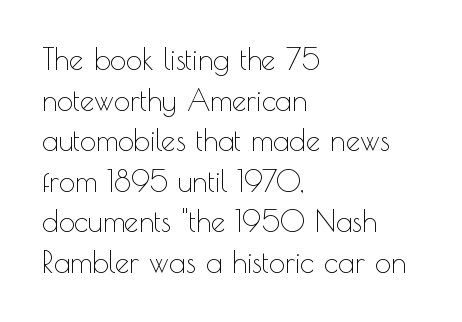
Q: Is the text bold? A: No.
Q: Is the text italic (slanted)? A: No, it is upright.
Q: Is the typeface a serif or a sans-serif typeface? A: Sans-serif.
Q: Is the text underlined? A: No.
Q: How is the paragraph aligned? A: Left-aligned.
Q: Is the spacing between letters normal or unusually wide? A: Normal.
Q: Is the spacing between lines tight, normal or loose? A: Normal.
Q: Width (condensed, normal, or wide)? A: Normal.
Q: x-height? A: Small.
Q: Monospaced? A: No.
